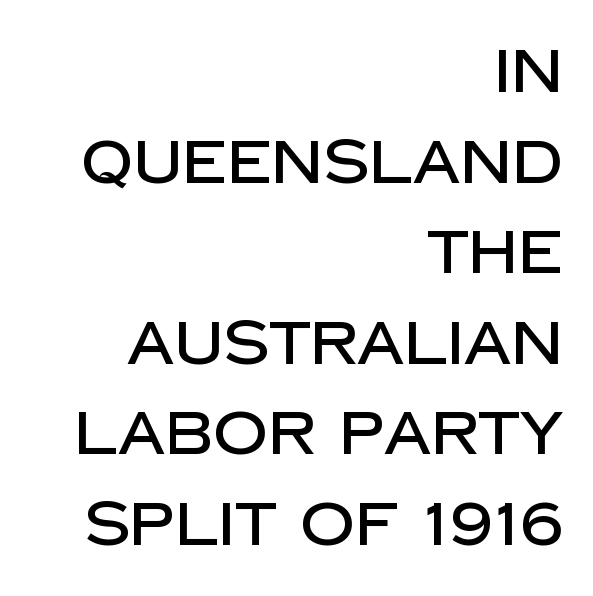
Q: Is the text italic (slanted)? A: No, it is upright.
Q: Is the typeface a serif or a sans-serif typeface? A: Sans-serif.
Q: Is the text underlined? A: No.
Q: How is the paragraph aligned? A: Right-aligned.
Q: Is the spacing between letters normal or unusually wide? A: Normal.
Q: Is the spacing between lines tight, normal or loose? A: Normal.
Q: Width (condensed, normal, or wide)? A: Normal.
Q: Stroke contrast? A: Low.
Q: x-height? A: Large.
Q: Monospaced? A: No.
